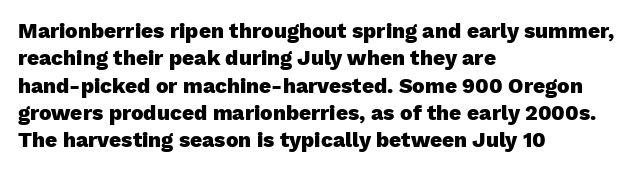
Q: Is the text bold? A: Yes.
Q: Is the text italic (slanted)? A: No, it is upright.
Q: Is the text underlined? A: No.
Q: How is the paragraph aligned? A: Left-aligned.
Q: Is the spacing between letters normal or unusually wide? A: Normal.
Q: Is the spacing between lines tight, normal or loose? A: Normal.
